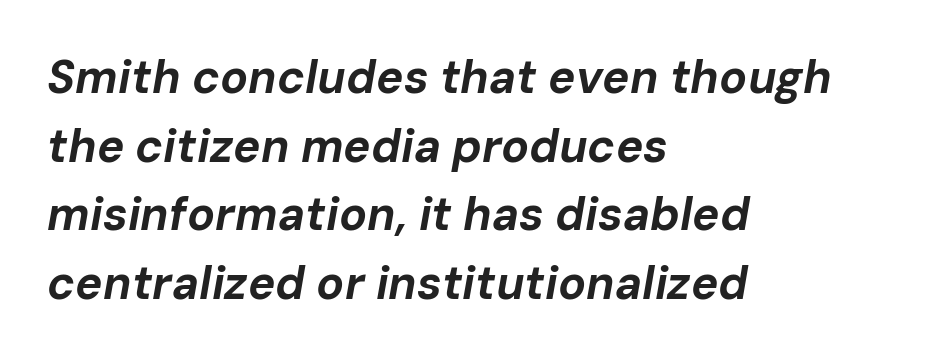
{"italic": "yes", "lean": "right", "slant_degrees": 10, "bold": "yes", "weight": "bold", "width": "normal", "stroke_contrast": "low", "x_height": "medium", "monospaced": "no", "underline": "no", "align": "left", "line_spacing": "normal", "line_spacing_ratio": 1.49, "letter_spacing": "normal", "letter_spacing_em": 0.0, "glyph_px": 46}
